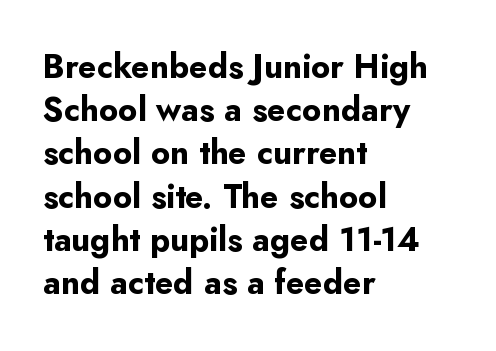
Q: Is the text bold? A: Yes.
Q: Is the text italic (slanted)? A: No, it is upright.
Q: Is the typeface a serif or a sans-serif typeface? A: Sans-serif.
Q: Is the text underlined? A: No.
Q: How is the paragraph aligned? A: Left-aligned.
Q: Is the spacing between letters normal or unusually wide? A: Normal.
Q: Is the spacing between lines tight, normal or loose? A: Normal.
Q: Width (condensed, normal, or wide)? A: Normal.
Q: Stroke contrast? A: Low.
Q: x-height? A: Small.
Q: Monospaced? A: No.
